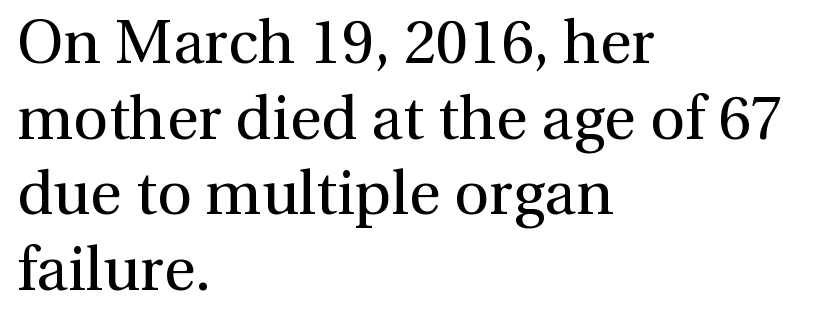
Q: Is the text bold? A: No.
Q: Is the text italic (slanted)? A: No, it is upright.
Q: Is the typeface a serif or a sans-serif typeface? A: Serif.
Q: Is the text underlined? A: No.
Q: How is the paragraph aligned? A: Left-aligned.
Q: Is the spacing between letters normal or unusually wide? A: Normal.
Q: Width (condensed, normal, or wide)? A: Normal.
Q: x-height? A: Medium.
Q: Monospaced? A: No.
